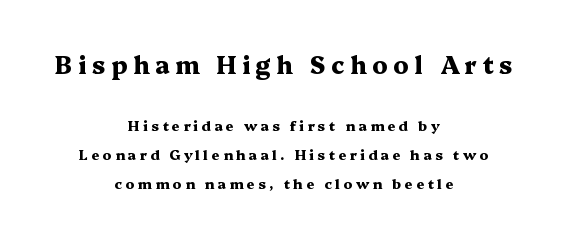
{"italic": "no", "bold": "yes", "underline": "no", "align": "center", "line_spacing": "loose", "line_spacing_ratio": 2.05, "letter_spacing": "wide", "letter_spacing_em": 0.23, "larger_block": "first", "size_ratio": 1.71, "glyph_px": 24}
